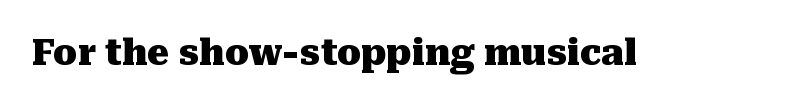
Q: Is the text bold? A: Yes.
Q: Is the text italic (slanted)? A: No, it is upright.
Q: Is the typeface a serif or a sans-serif typeface? A: Serif.
Q: Is the text underlined? A: No.
Q: Is the spacing between letters normal or unusually wide? A: Normal.
Q: Width (condensed, normal, or wide)? A: Normal.
Q: Stroke contrast? A: Medium.
Q: x-height? A: Medium.
Q: Monospaced? A: No.
